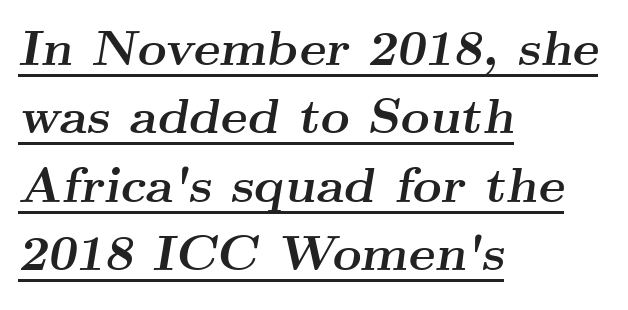
Q: Is the text bold? A: Yes.
Q: Is the text italic (slanted)? A: Yes, it leans right by about 9 degrees.
Q: Is the typeface a serif or a sans-serif typeface? A: Serif.
Q: Is the text underlined? A: Yes.
Q: How is the paragraph aligned? A: Left-aligned.
Q: Is the spacing between letters normal or unusually wide? A: Normal.
Q: Is the spacing between lines tight, normal or loose? A: Normal.
Q: Width (condensed, normal, or wide)? A: Wide.
Q: Stroke contrast? A: Medium.
Q: x-height? A: Small.
Q: Monospaced? A: No.
